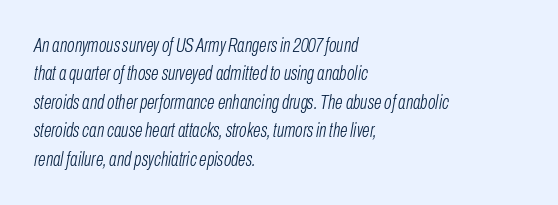
{"italic": "yes", "lean": "right", "slant_degrees": 10, "bold": "no", "underline": "no", "align": "left", "line_spacing": "normal", "line_spacing_ratio": 1.42, "letter_spacing": "normal", "letter_spacing_em": 0.0, "glyph_px": 20}
